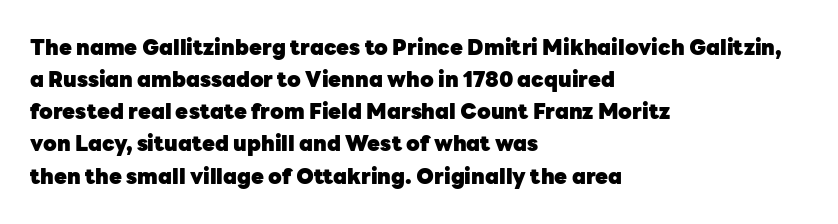
{"italic": "no", "bold": "yes", "underline": "no", "align": "left", "line_spacing": "normal", "line_spacing_ratio": 1.53, "letter_spacing": "normal", "letter_spacing_em": 0.0, "glyph_px": 21}
